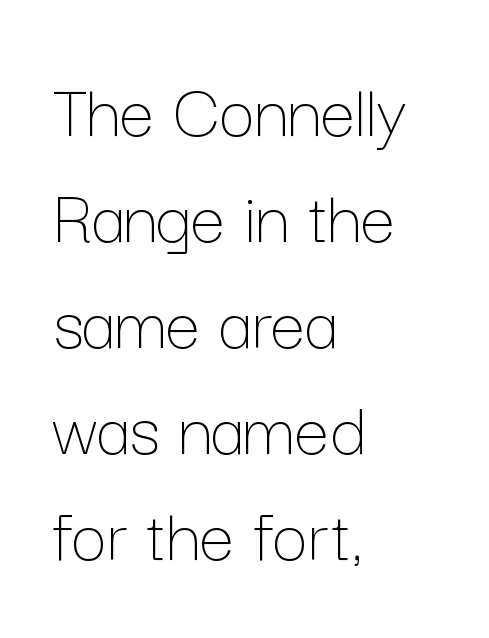
{"italic": "no", "bold": "no", "weight": "thin", "width": "normal", "stroke_contrast": "low", "x_height": "medium", "monospaced": "no", "underline": "no", "align": "left", "line_spacing": "normal", "line_spacing_ratio": 1.36, "letter_spacing": "normal", "letter_spacing_em": 0.0, "glyph_px": 78}
